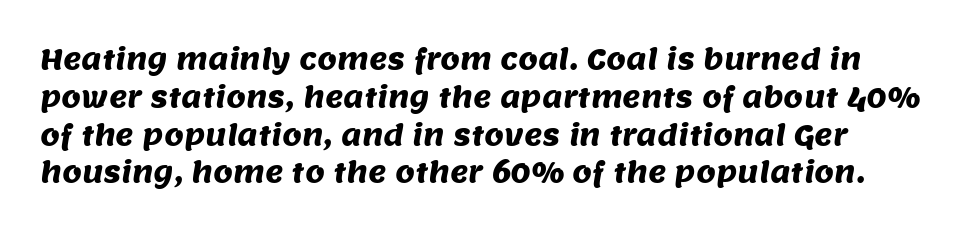
{"serif": "no", "width": "normal", "stroke_contrast": "medium", "x_height": "large", "monospaced": "no", "underline": "no", "line_spacing": "normal", "line_spacing_ratio": 1.35, "letter_spacing": "normal", "letter_spacing_em": 0.0, "glyph_px": 28}
